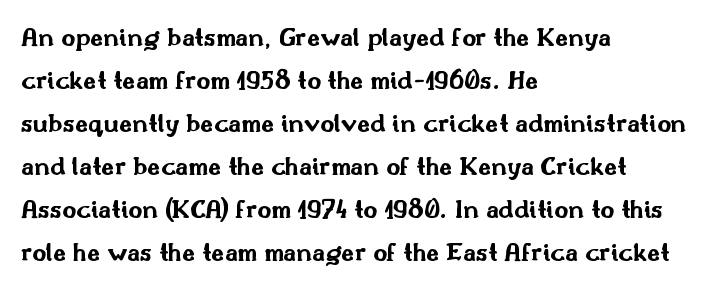
Typesetter's note: full bold, strokes at maximum text heaviness. Quick note: interline space is typical. Compared with a centered layout, this one pins lines to the left instead. Tall strokes in this sample are plumb rather than angled. The tracking reads as untouched default to a designer's eye. Has an underline been added? It has not.
